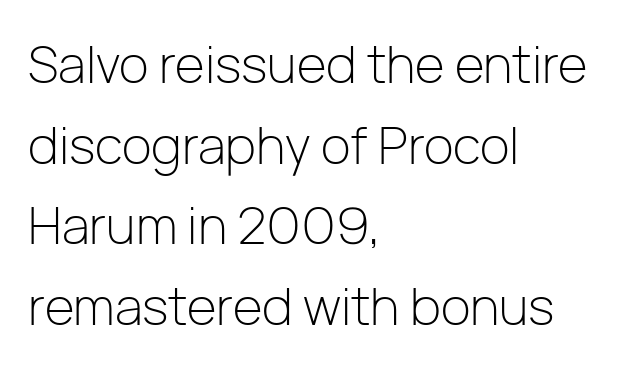
Q: Is the text bold? A: No.
Q: Is the text italic (slanted)? A: No, it is upright.
Q: Is the typeface a serif or a sans-serif typeface? A: Sans-serif.
Q: Is the text underlined? A: No.
Q: How is the paragraph aligned? A: Left-aligned.
Q: Is the spacing between letters normal or unusually wide? A: Normal.
Q: Is the spacing between lines tight, normal or loose? A: Normal.
Q: Width (condensed, normal, or wide)? A: Normal.
Q: Stroke contrast? A: Low.
Q: x-height? A: Medium.
Q: Monospaced? A: No.
